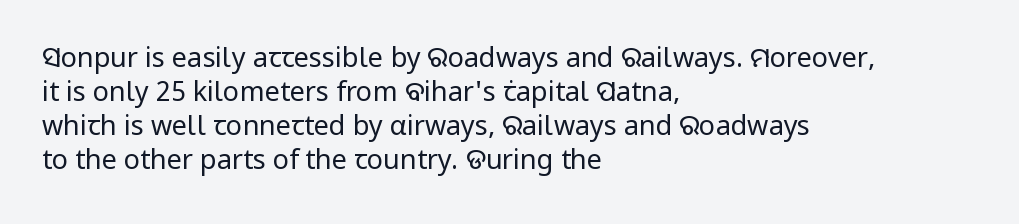
{"italic": "no", "bold": "no", "underline": "no", "align": "left", "line_spacing": "normal", "line_spacing_ratio": 1.26, "letter_spacing": "normal", "letter_spacing_em": 0.0, "glyph_px": 27}
